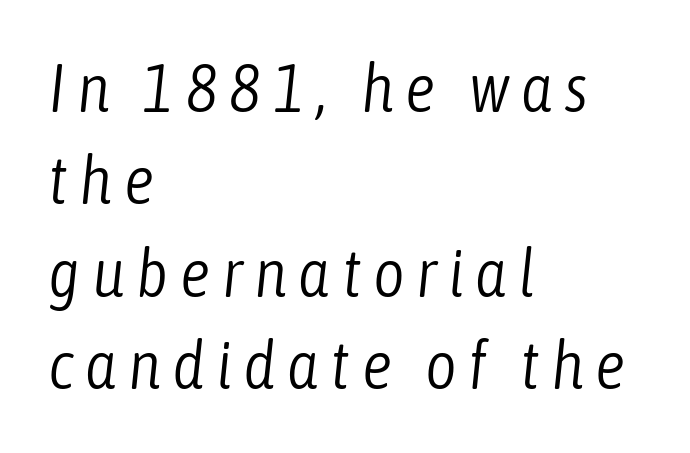
The image shows 68 px light, condensed type, italic (leaning right); set left-aligned, normal line spacing (1.36x), not underlined; low stroke contrast and a medium x-height.
